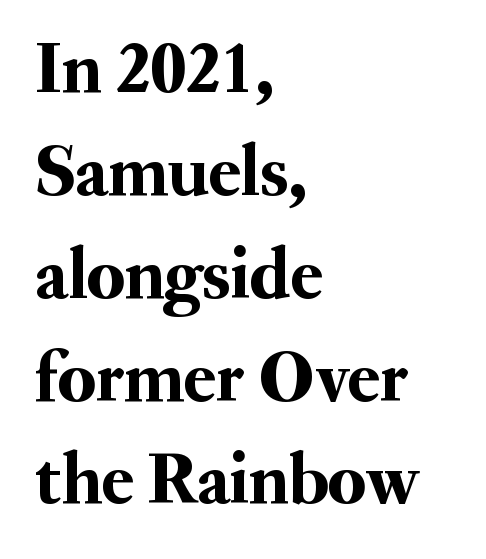
{"serif": "yes", "italic": "no", "width": "normal", "stroke_contrast": "medium", "x_height": "small", "monospaced": "no", "underline": "no", "align": "left", "line_spacing": "normal", "line_spacing_ratio": 1.39, "letter_spacing": "normal", "letter_spacing_em": 0.0, "glyph_px": 74}
